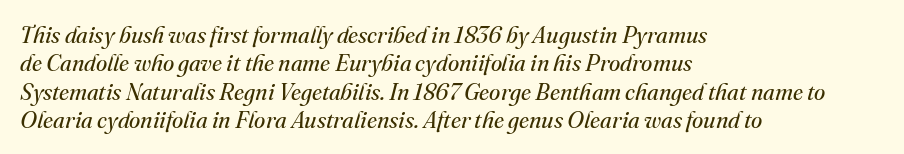
Heaviness? Minimal to ordinary, like unemphasized prose. This is oblique type, the kind used for emphasis or titles. Nothing unusual about the tracking: characters are spaced as the font intends. The text block is weighted toward the left margin, trailing off unevenly rightward.
